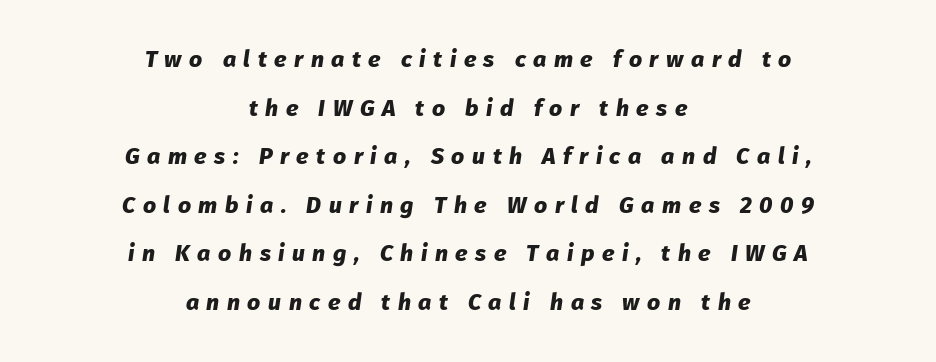
Letters rest on an invisible, unmarked baseline. One glance says open: line gaps are wider than usual. Heavy-handed strokes throughout: this text is bold. These lines have a slow, spaced-out rhythm from letter to letter.
